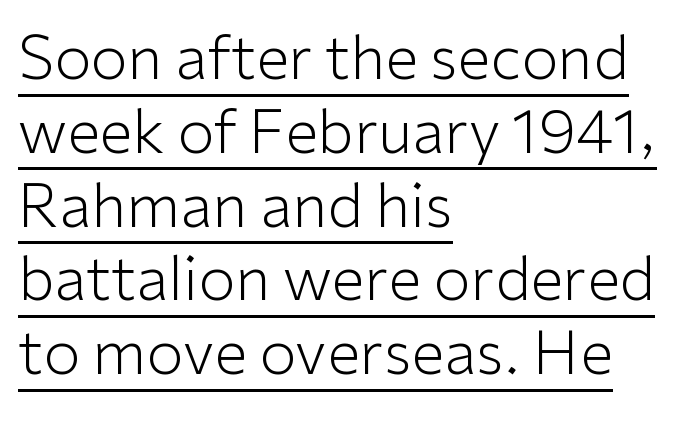
The image shows 60 px light sans-serif type, upright; set left-aligned, line spacing 1.23x, normal letter spacing, underlined; low stroke contrast and a medium x-height.
